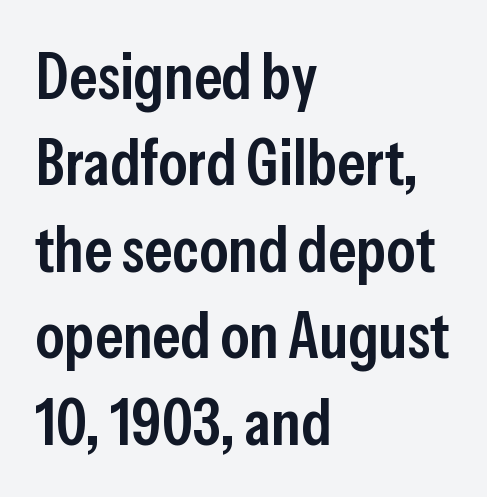
The typesetting leans somewhat heavy: a semibold. Look at the tracking — it's just the regular setting, nothing added. Observe the absence of serifs on each vertical stroke in this sample. A bare baseline throughout the passage.
